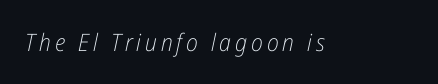
{"italic": "yes", "lean": "right", "slant_degrees": 12, "bold": "no", "underline": "no", "glyph_px": 24}
